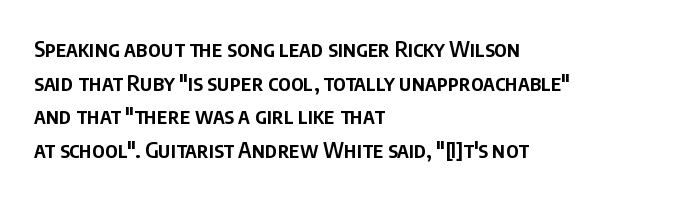
{"italic": "no", "bold": "semi", "underline": "no", "align": "left", "line_spacing": "normal", "line_spacing_ratio": 1.53, "letter_spacing": "normal", "letter_spacing_em": 0.0, "glyph_px": 22}
